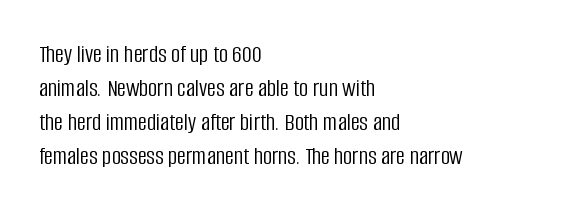
Q: Is the text bold? A: No.
Q: Is the text italic (slanted)? A: No, it is upright.
Q: Is the text underlined? A: No.
Q: How is the paragraph aligned? A: Left-aligned.
Q: Is the spacing between letters normal or unusually wide? A: Normal.
Q: Is the spacing between lines tight, normal or loose? A: Normal.
